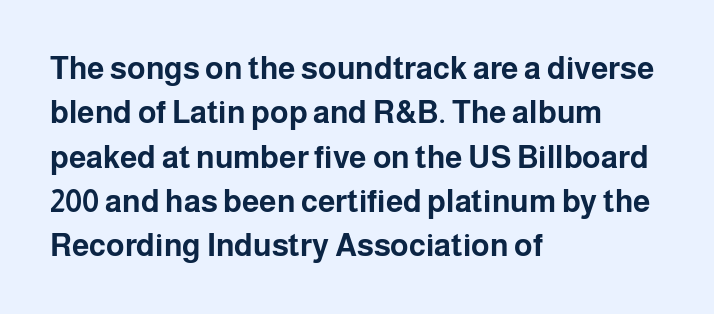
{"serif": "no", "italic": "no", "bold": "yes", "weight": "bold", "width": "normal", "stroke_contrast": "low", "x_height": "medium", "monospaced": "no", "underline": "no", "align": "left", "line_spacing": "normal", "line_spacing_ratio": 1.43, "letter_spacing": "normal", "letter_spacing_em": 0.0, "glyph_px": 31}
